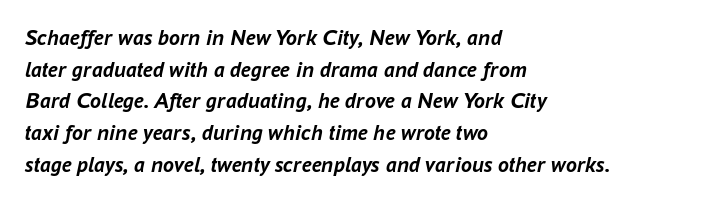
The image shows 22 px bold type, italic (leaning right); set left-aligned, normal line spacing (1.44x), normal letter spacing, not underlined.
